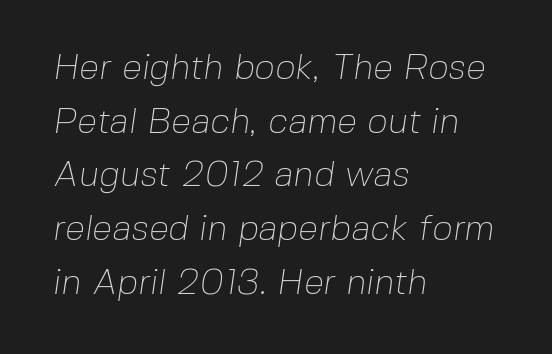
{"serif": "no", "bold": "no", "weight": "thin", "width": "normal", "stroke_contrast": "low", "x_height": "medium", "monospaced": "no", "underline": "no", "align": "left", "line_spacing": "normal", "line_spacing_ratio": 1.49, "letter_spacing": "normal", "letter_spacing_em": 0.0, "glyph_px": 36}
